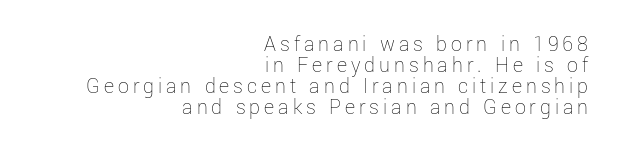
The image shows 22 px text type, upright; set right-aligned, tight line spacing (0.96x), not underlined.
